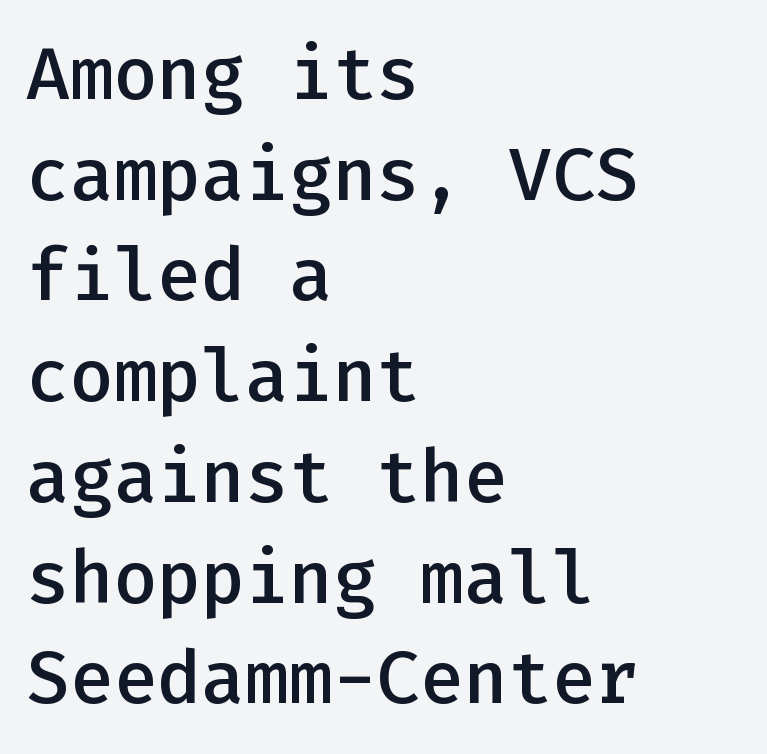
The image shows 73 px semibold sans-serif type, upright, monospaced; set left-aligned, normal line spacing (1.38x), normal letter spacing, not underlined; low stroke contrast and a medium x-height.
